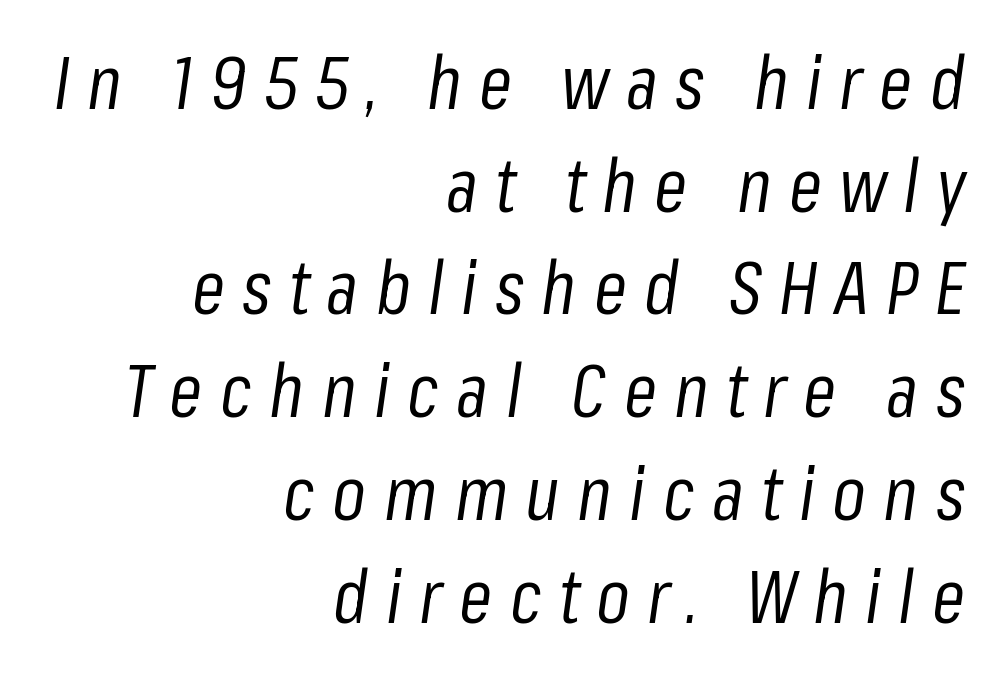
Q: Is the text bold? A: No.
Q: Is the text italic (slanted)? A: Yes, it leans right by about 8 degrees.
Q: Is the text underlined? A: No.
Q: How is the paragraph aligned? A: Right-aligned.
Q: Is the spacing between letters normal or unusually wide? A: Unusually wide.
Q: Is the spacing between lines tight, normal or loose? A: Normal.
Q: Width (condensed, normal, or wide)? A: Condensed.
Q: Stroke contrast? A: Low.
Q: x-height? A: Medium.
Q: Monospaced? A: No.
